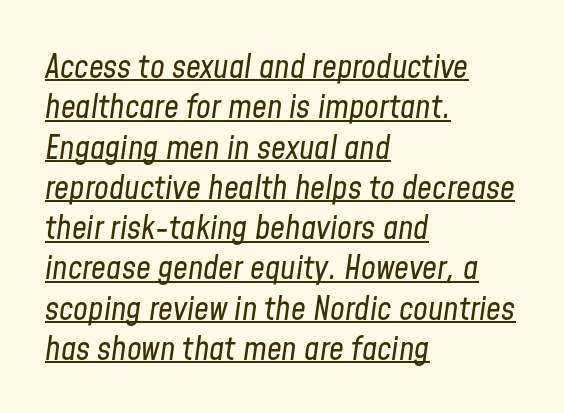
The image shows 33 px regular-weight, condensed type, italic (leaning right); set left-aligned, line spacing 1.22x, normal letter spacing, underlined; low stroke contrast and a medium x-height.
